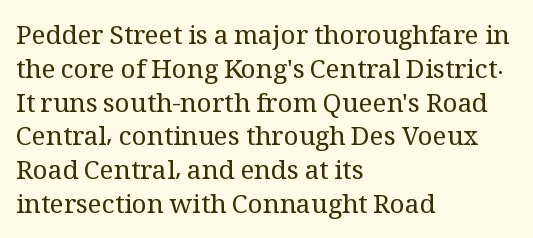
{"italic": "no", "bold": "no", "underline": "no", "align": "left", "line_spacing": "normal", "line_spacing_ratio": 1.3, "letter_spacing": "normal", "letter_spacing_em": 0.0, "glyph_px": 26}
